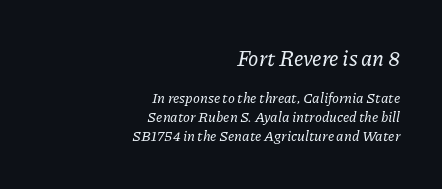
{"italic": "yes", "lean": "right", "slant_degrees": 11, "underline": "no", "align": "right", "line_spacing": "normal", "line_spacing_ratio": 1.36, "letter_spacing": "normal", "letter_spacing_em": 0.0, "larger_block": "first", "size_ratio": 1.5, "glyph_px": 21}
